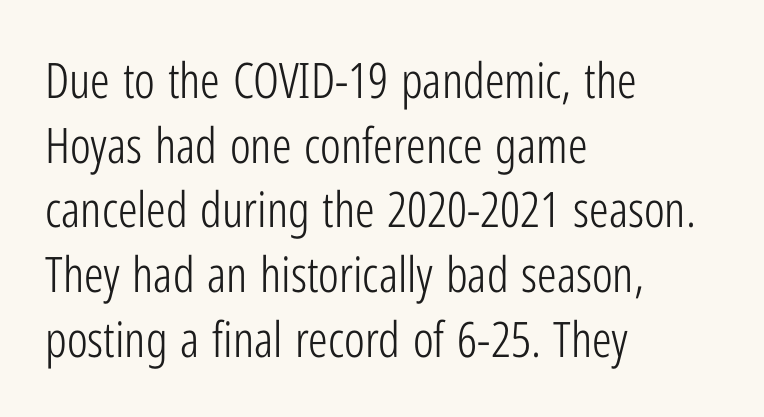
Q: Is the text bold? A: No.
Q: Is the text italic (slanted)? A: No, it is upright.
Q: Is the typeface a serif or a sans-serif typeface? A: Sans-serif.
Q: Is the text underlined? A: No.
Q: How is the paragraph aligned? A: Left-aligned.
Q: Is the spacing between letters normal or unusually wide? A: Normal.
Q: Is the spacing between lines tight, normal or loose? A: Normal.
Q: Width (condensed, normal, or wide)? A: Condensed.
Q: Stroke contrast? A: Low.
Q: x-height? A: Medium.
Q: Monospaced? A: No.
